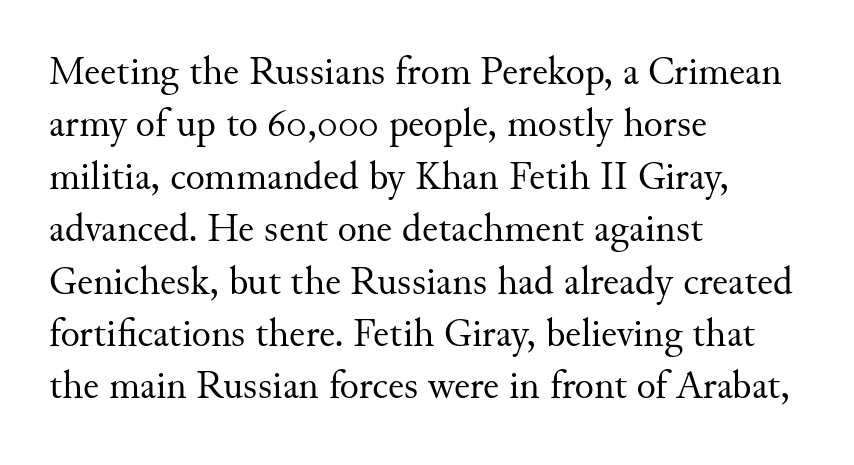
The image shows 40 px regular-weight serif type, upright; set left-aligned, normal line spacing (1.31x), normal letter spacing, not underlined; medium stroke contrast and a small x-height.
